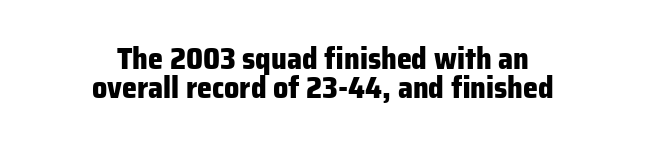
The image shows 30 px heavy sans-serif type, upright; set centered, tight line spacing (0.97x), normal letter spacing, not underlined; low stroke contrast and a medium x-height.
